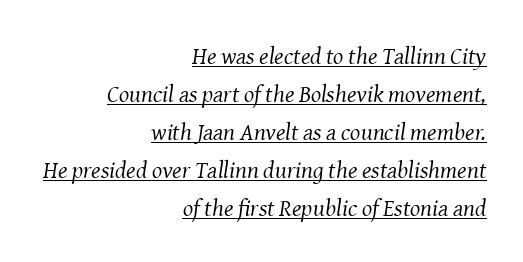
Reading down the block, your eye finds every line finishing at a fixed right position. Heft: none added — not bold. The vertical gap from one line to the next is medium. Compared with undecorated copy, this sample adds a rule below the words. Caption: standard tracking, unaltered. These lines were composed using italics.
